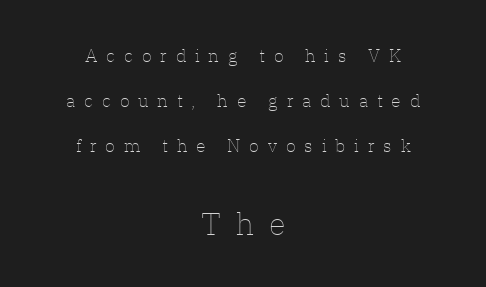
The image shows 31 px thin type, upright; set centered, loose line spacing (2.5x), unusually wide letter spacing (+0.49 em), not underlined; the second (bottom) block is 1.72x larger; low stroke contrast and a medium x-height.
